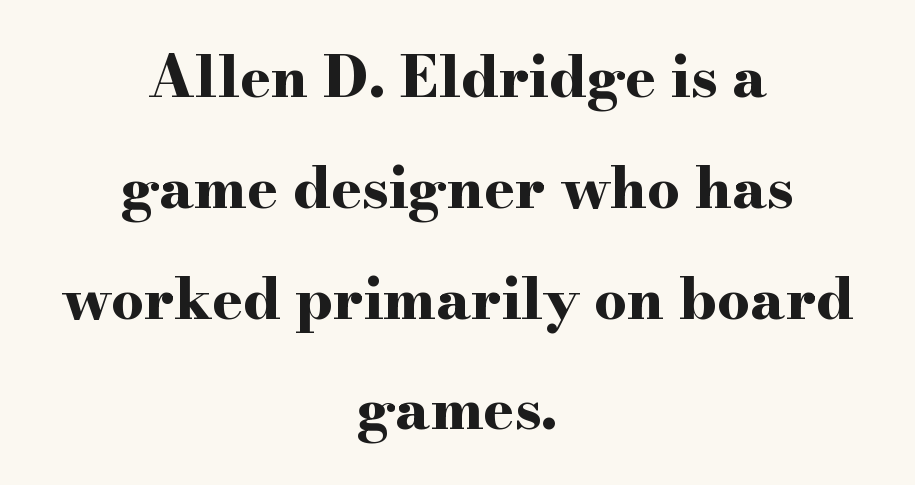
Designer's note — italics off, roman on. Classification — serif. Nothing unusual about the tracking: characters are spaced as the font intends. Horizontal bands of white between lines are thick stripes. Bare-footed words on every line. The typesetting leans heavy: a genuine bold.
